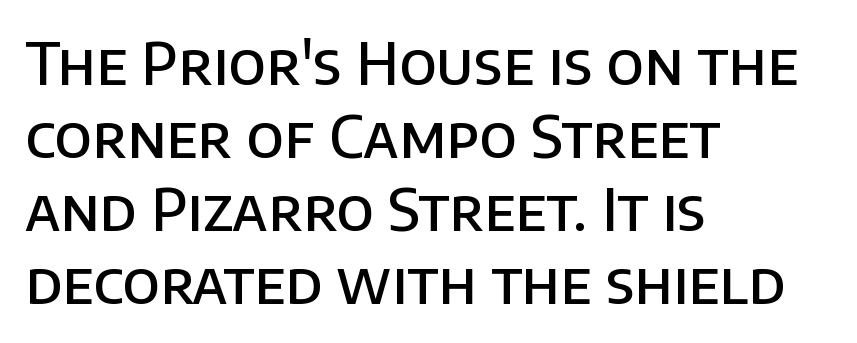
The image shows 58 px semibold sans-serif type, upright; set left-aligned, normal line spacing (1.26x), normal letter spacing, not underlined; low stroke contrast and a large x-height.
